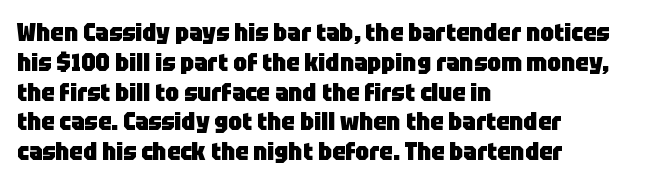
Q: Is the text bold? A: Yes.
Q: Is the text italic (slanted)? A: No, it is upright.
Q: Is the text underlined? A: No.
Q: How is the paragraph aligned? A: Left-aligned.
Q: Is the spacing between letters normal or unusually wide? A: Normal.
